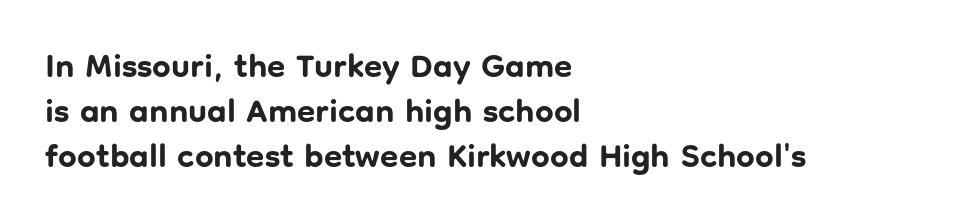
The image shows 33 px bold sans-serif type, upright; set left-aligned, normal line spacing (1.36x), normal letter spacing, not underlined; low stroke contrast and a medium x-height.
